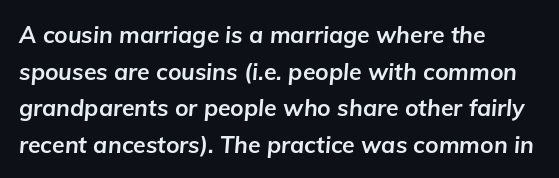
In terms of posture, this sample is oblique. Interline gaps are of average width in this sample. Underlining? Definitely not there. On the weight axis this lands at bold, roughly 700.
